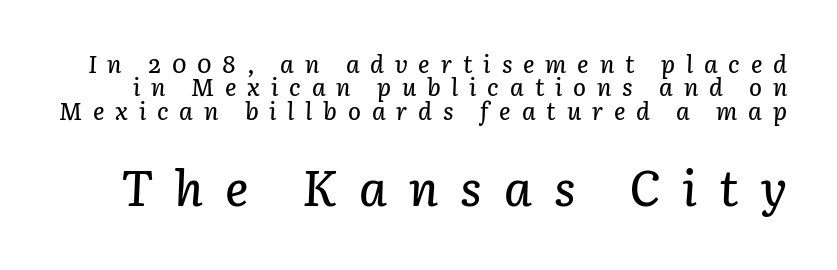
Q: Is the text italic (slanted)? A: Yes, it leans right by about 3 degrees.
Q: Is the text underlined? A: No.
Q: Is the spacing between letters normal or unusually wide? A: Unusually wide.
Q: Is the spacing between lines tight, normal or loose? A: Tight.
Q: Which block of text is set in a larger size, the first (top) or the second (bottom)? A: The second (bottom) one.
Q: Width (condensed, normal, or wide)? A: Normal.
Q: Stroke contrast? A: Low.
Q: x-height? A: Medium.
Q: Monospaced? A: No.
